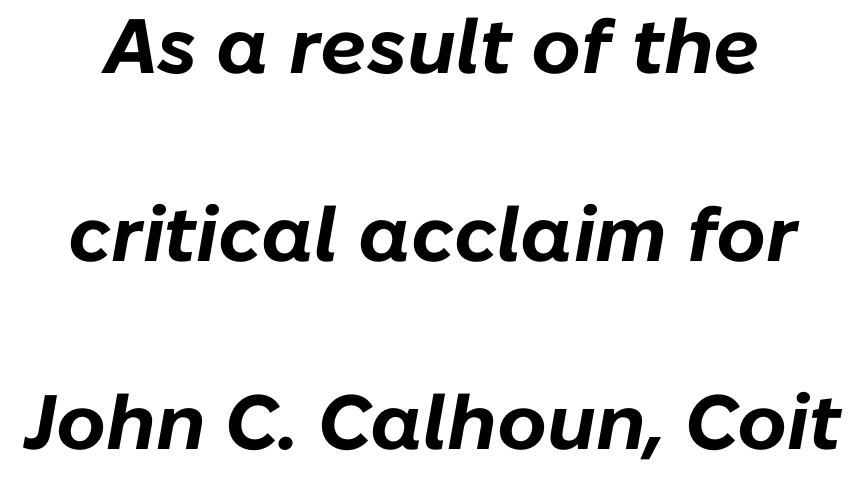
The image shows 77 px bold type, italic (leaning right); set loose line spacing (2.44x), normal letter spacing, not underlined; low stroke contrast and a medium x-height.
